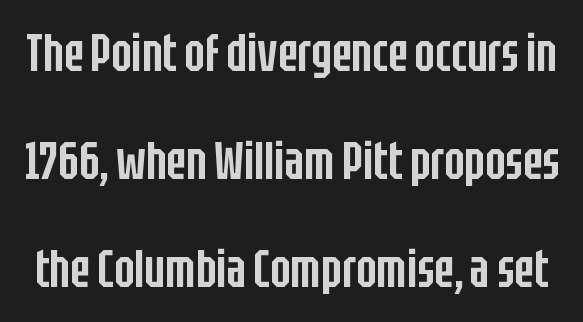
{"serif": "no", "italic": "no", "bold": "semi", "weight": "semibold", "width": "condensed", "stroke_contrast": "low", "x_height": "large", "monospaced": "no", "underline": "no", "line_spacing": "loose", "line_spacing_ratio": 2.04, "letter_spacing": "normal", "letter_spacing_em": 0.0, "glyph_px": 53}
